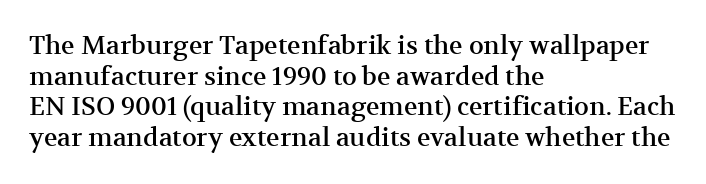
Q: Is the text italic (slanted)? A: No, it is upright.
Q: Is the text underlined? A: No.
Q: How is the paragraph aligned? A: Left-aligned.
Q: Is the spacing between letters normal or unusually wide? A: Normal.
